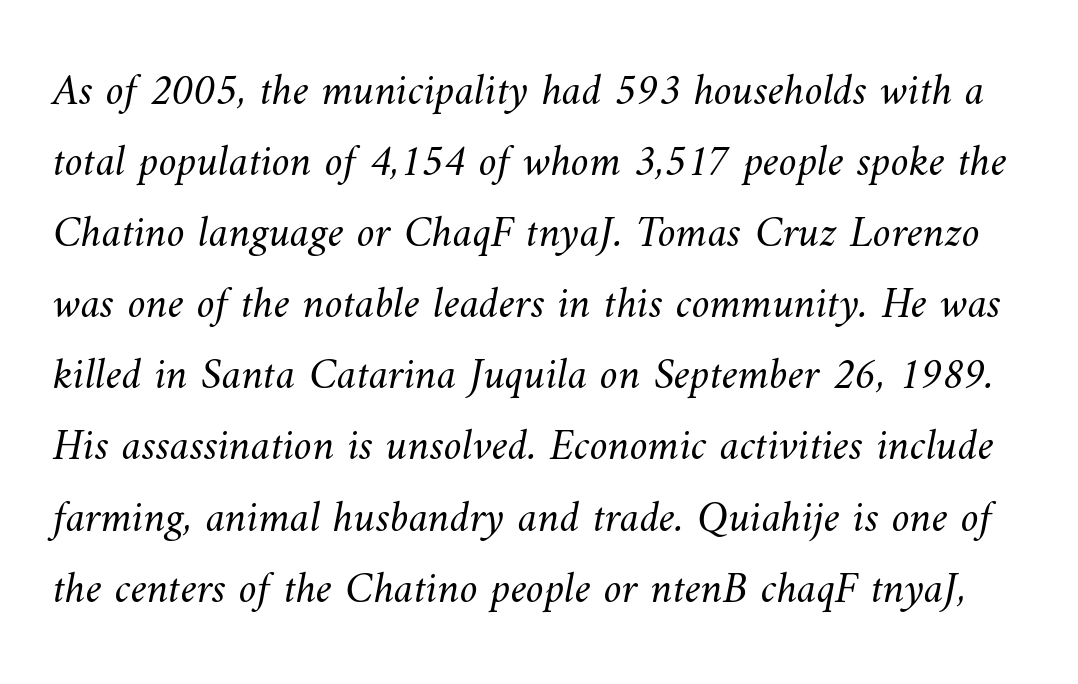
The image shows 45 px light type; set normal line spacing (1.58x), normal letter spacing, not underlined; medium stroke contrast and a small x-height.
